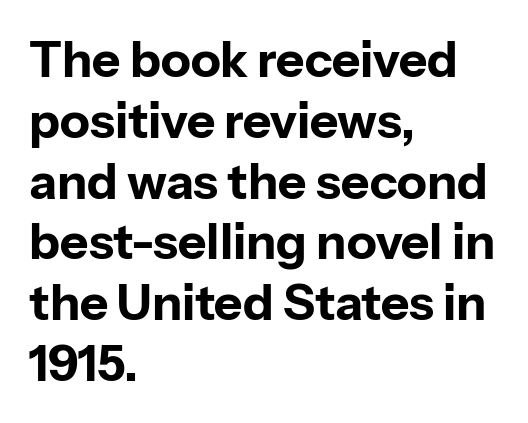
{"serif": "no", "italic": "no", "bold": "yes", "weight": "bold", "width": "normal", "stroke_contrast": "low", "x_height": "medium", "monospaced": "no", "underline": "no", "align": "left", "line_spacing_ratio": 1.24, "letter_spacing": "normal", "letter_spacing_em": 0.0, "glyph_px": 49}
